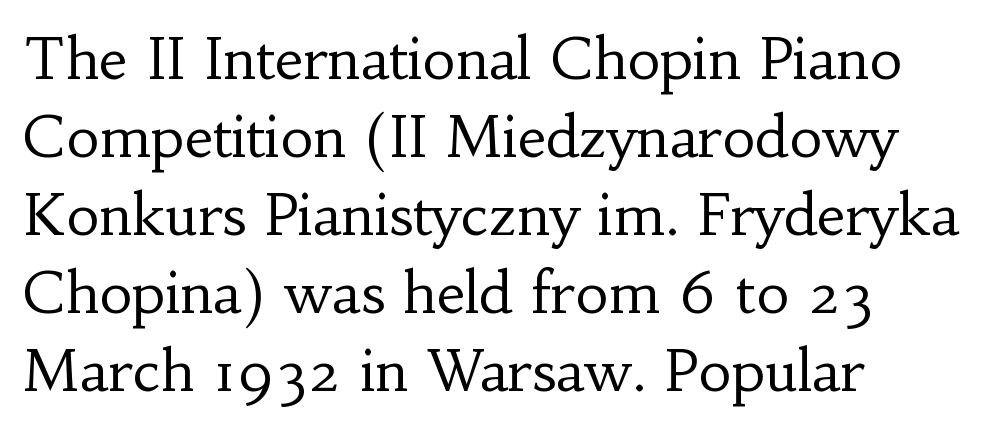
{"serif": "yes", "italic": "no", "bold": "no", "weight": "regular", "width": "normal", "stroke_contrast": "low", "x_height": "small", "monospaced": "no", "underline": "no", "align": "left", "line_spacing": "normal", "line_spacing_ratio": 1.37, "letter_spacing": "normal", "letter_spacing_em": 0.0, "glyph_px": 57}
